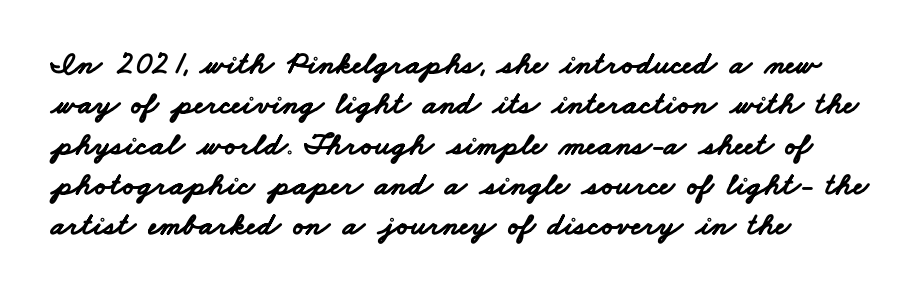
The image shows 32 px bold, wide sans-serif type; set normal line spacing (1.26x), normal letter spacing, not underlined; low stroke contrast and a small x-height.
